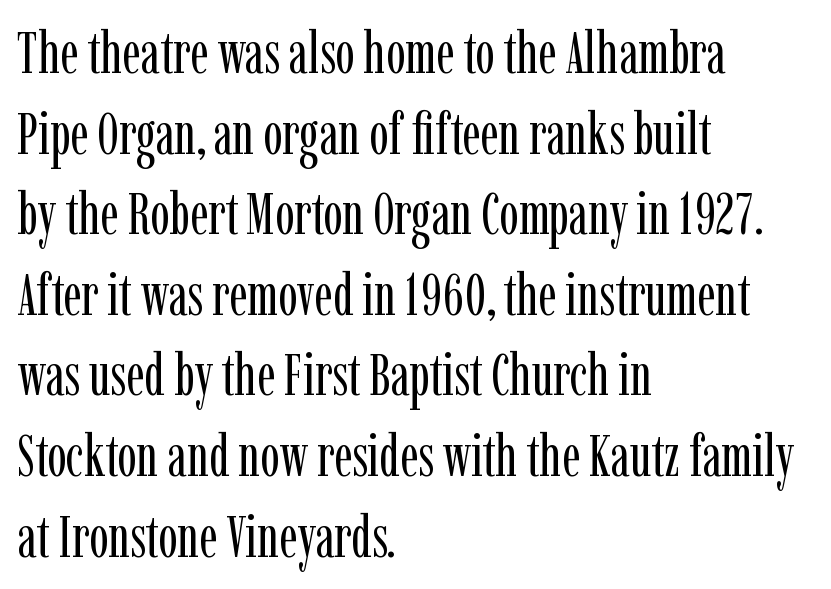
{"serif": "yes", "italic": "no", "bold": "no", "weight": "regular", "width": "condensed", "stroke_contrast": "low", "x_height": "medium", "monospaced": "no", "underline": "no", "align": "left", "line_spacing": "normal", "line_spacing_ratio": 1.39, "letter_spacing": "normal", "letter_spacing_em": 0.0, "glyph_px": 58}
